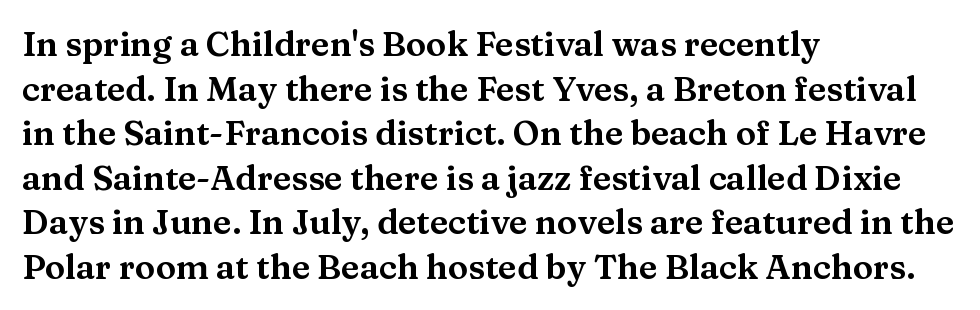
Decoration check: the copy has no underline. Each word holds together tightly as a unit, with standard inter-letter gaps. Horizontal bands of white between lines are of average thickness. Stroke terminals: seriffed. Every character sits straight up, as roman type does. The passage is arranged the way most books set body copy — flush left.
